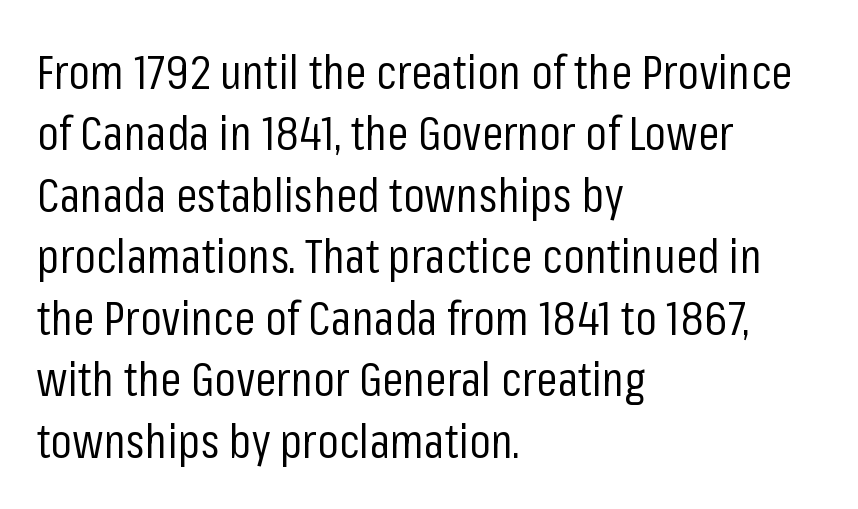
Q: Is the text bold? A: No.
Q: Is the text italic (slanted)? A: No, it is upright.
Q: Is the typeface a serif or a sans-serif typeface? A: Sans-serif.
Q: Is the text underlined? A: No.
Q: How is the paragraph aligned? A: Left-aligned.
Q: Is the spacing between letters normal or unusually wide? A: Normal.
Q: Is the spacing between lines tight, normal or loose? A: Normal.
Q: Width (condensed, normal, or wide)? A: Condensed.
Q: Stroke contrast? A: Low.
Q: x-height? A: Medium.
Q: Monospaced? A: No.
